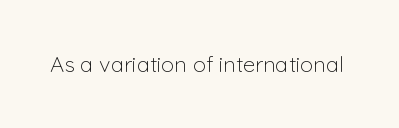
Q: Is the text bold? A: No.
Q: Is the text italic (slanted)? A: No, it is upright.
Q: Is the text underlined? A: No.
Q: Is the spacing between letters normal or unusually wide? A: Normal.
